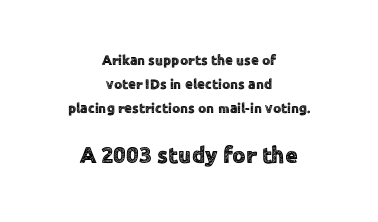
{"italic": "no", "underline": "no", "align": "center", "line_spacing_ratio": 1.73, "letter_spacing": "normal", "letter_spacing_em": 0.0, "larger_block": "second", "size_ratio": 1.64, "glyph_px": 23}
